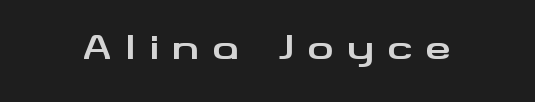
{"serif": "no", "italic": "no", "bold": "yes", "weight": "bold", "width": "wide", "stroke_contrast": "medium", "x_height": "small", "monospaced": "no", "underline": "no", "letter_spacing": "wide", "letter_spacing_em": 0.4, "glyph_px": 33}
